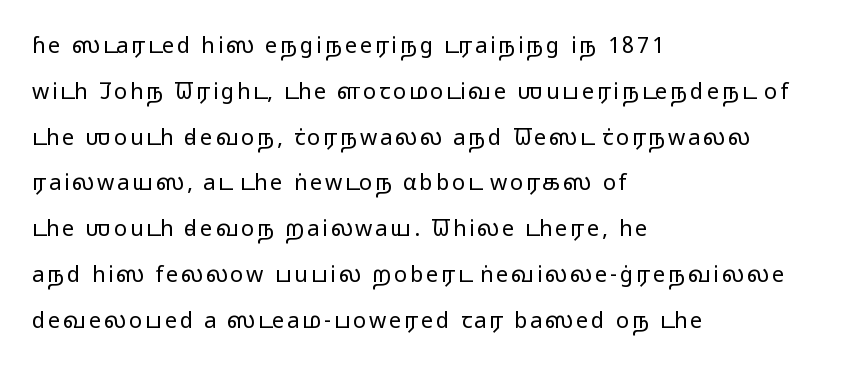
{"italic": "no", "bold": "no", "underline": "no", "align": "left", "line_spacing": "loose", "line_spacing_ratio": 2.08, "glyph_px": 22}
